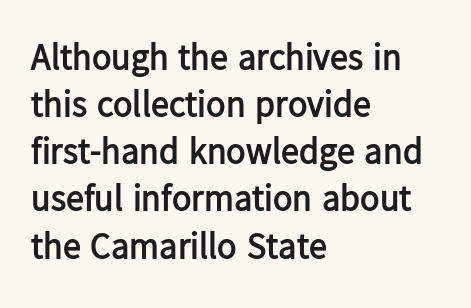
{"serif": "no", "italic": "no", "bold": "yes", "weight": "semibold", "width": "normal", "stroke_contrast": "low", "x_height": "medium", "monospaced": "no", "underline": "no", "align": "left", "line_spacing": "normal", "line_spacing_ratio": 1.31, "letter_spacing": "normal", "letter_spacing_em": 0.0, "glyph_px": 36}
